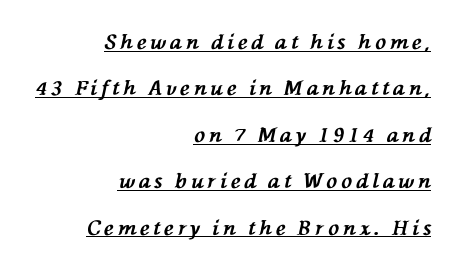
{"italic": "yes", "lean": "left", "slant_degrees": 76, "bold": "yes", "underline": "yes", "align": "right", "line_spacing": "loose", "line_spacing_ratio": 2.32, "letter_spacing": "wide", "letter_spacing_em": 0.2, "glyph_px": 20}
